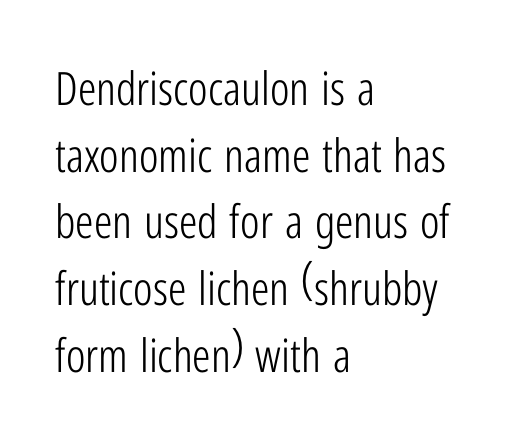
{"serif": "no", "italic": "no", "bold": "no", "weight": "light", "width": "condensed", "stroke_contrast": "low", "x_height": "medium", "monospaced": "no", "underline": "no", "align": "left", "line_spacing": "normal", "line_spacing_ratio": 1.45, "letter_spacing": "normal", "letter_spacing_em": 0.0, "glyph_px": 46}
